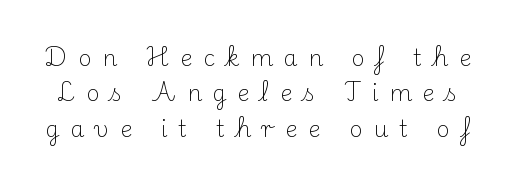
{"italic": "no", "bold": "no", "underline": "no", "line_spacing": "normal", "line_spacing_ratio": 1.54, "letter_spacing": "wide", "letter_spacing_em": 0.47, "glyph_px": 23}
